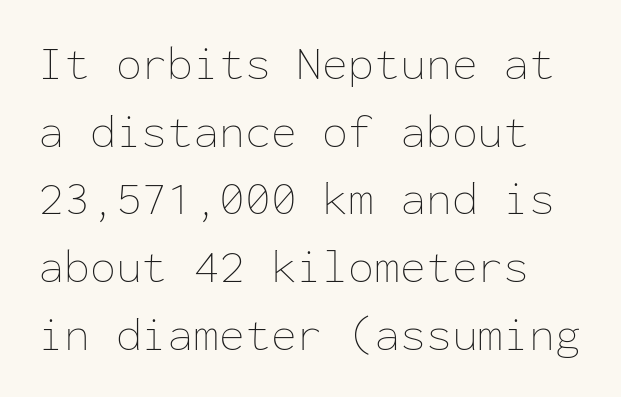
Stems and bowls with no extra thickness — not bold. The space directly below the letters is spotless. Do the characters align in a grid? Yes, the font is monospaced. This sample keeps an unexceptional amount of space between lines. There is no visible air inserted between adjacent glyphs.
